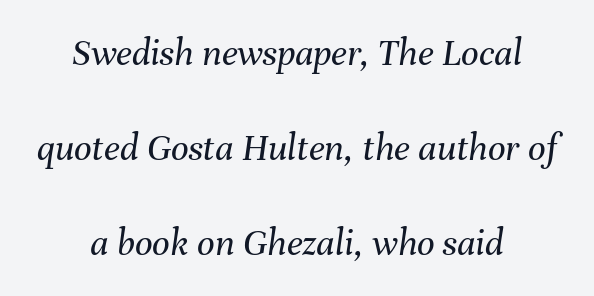
The line texture is even and compact thanks to regular tracking. Horizontal bands of white between lines are thick stripes. Varying glyph widths throughout — classic text-font behaviour. Clear beneath every line of the passage. A centered setting, common on invitations and titles, is used for this passage.
